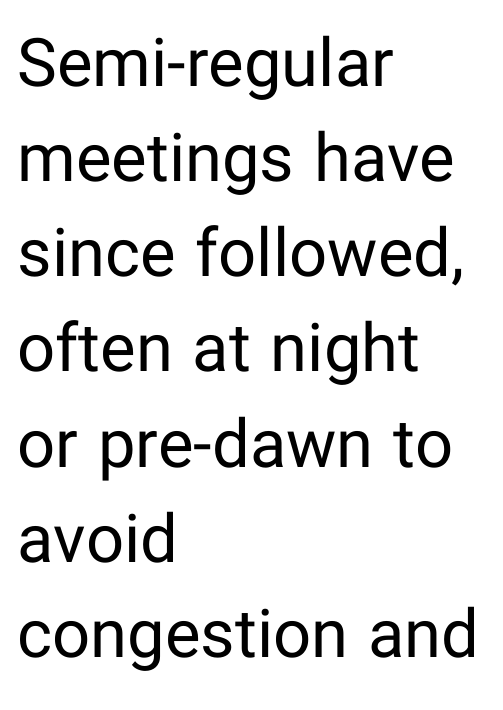
Q: Is the text bold? A: No.
Q: Is the text italic (slanted)? A: No, it is upright.
Q: Is the typeface a serif or a sans-serif typeface? A: Sans-serif.
Q: Is the text underlined? A: No.
Q: How is the paragraph aligned? A: Left-aligned.
Q: Is the spacing between letters normal or unusually wide? A: Normal.
Q: Is the spacing between lines tight, normal or loose? A: Normal.
Q: Width (condensed, normal, or wide)? A: Normal.
Q: Stroke contrast? A: Low.
Q: x-height? A: Medium.
Q: Monospaced? A: No.
